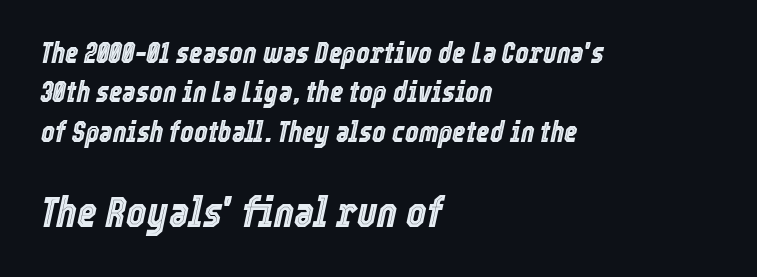
The image shows 43 px condensed type, italic (leaning right); set left-aligned, normal line spacing (1.36x), normal letter spacing, not underlined; the second (bottom) block is 1.48x larger; a medium x-height.
